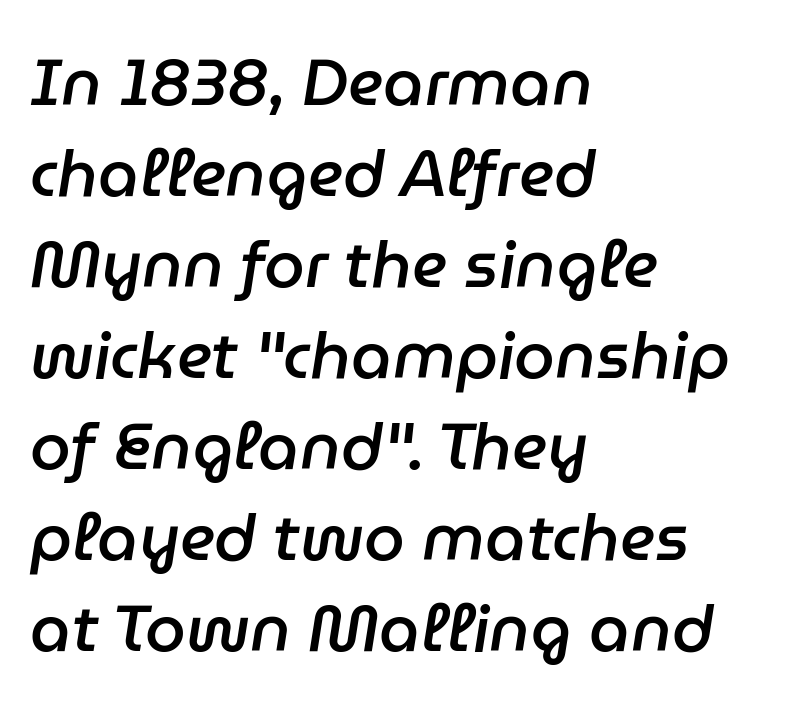
The block of text has a typical density, with ordinary space between rows. Is this a fixed-width face? No — the glyphs have proportional, varying widths. Clear beneath every line of the passage. A fair bit of extra ink — the face is semibold, not bold.
